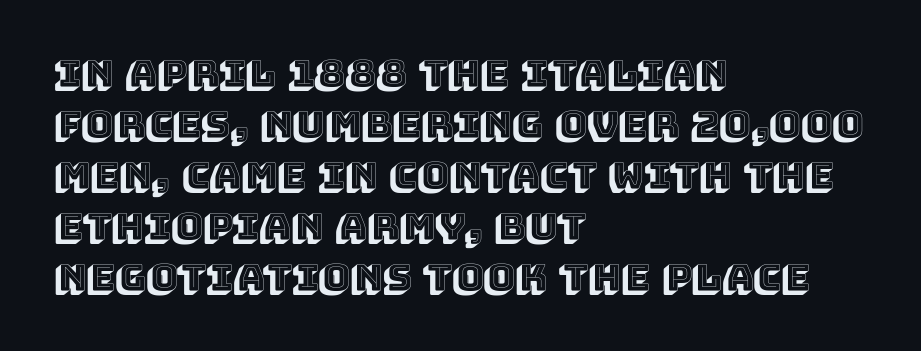
Q: Is the text italic (slanted)? A: No, it is upright.
Q: Is the text underlined? A: No.
Q: How is the paragraph aligned? A: Left-aligned.
Q: Is the spacing between letters normal or unusually wide? A: Normal.
Q: Is the spacing between lines tight, normal or loose? A: Normal.
Q: Width (condensed, normal, or wide)? A: Normal.
Q: x-height? A: Large.
Q: Monospaced? A: No.
